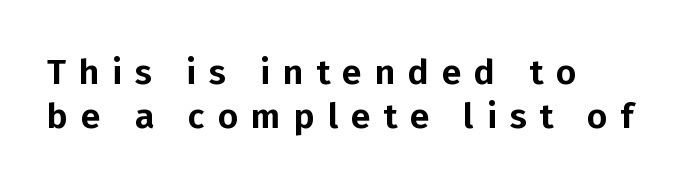
Every character sits straight up, as roman type does. A typesetter would call this heavily tracked-out type. The rendering uses natural spacing where letterforms have individual widths. Just letters on the line, the space beneath them empty.
